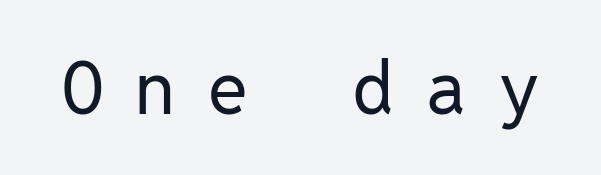
Q: Is the text bold? A: No.
Q: Is the text italic (slanted)? A: No, it is upright.
Q: Is the typeface a serif or a sans-serif typeface? A: Sans-serif.
Q: Is the text underlined? A: No.
Q: Is the spacing between letters normal or unusually wide? A: Unusually wide.
Q: Width (condensed, normal, or wide)? A: Normal.
Q: Stroke contrast? A: Low.
Q: x-height? A: Medium.
Q: Monospaced? A: Yes.
